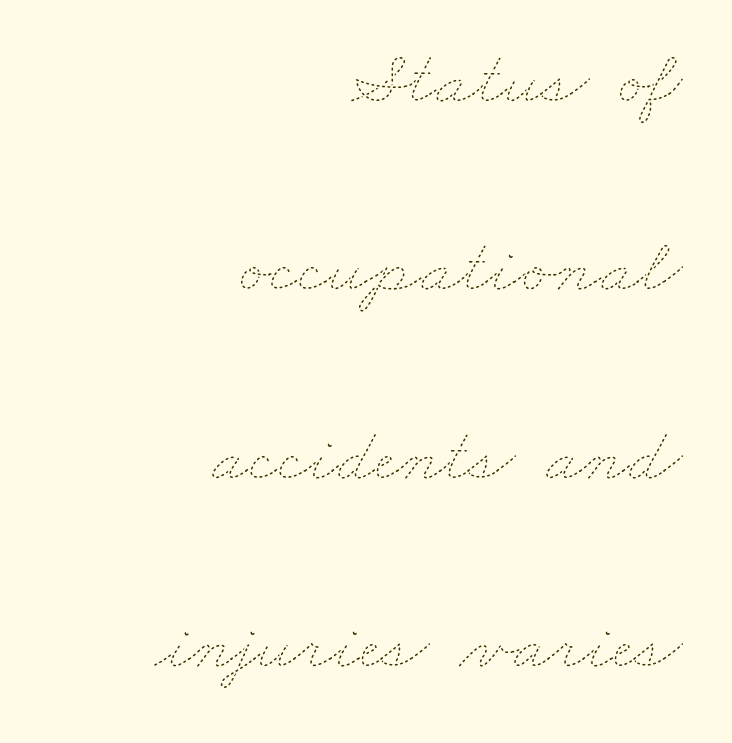
Q: Is the text bold? A: No.
Q: Is the text underlined? A: No.
Q: How is the paragraph aligned? A: Right-aligned.
Q: Is the spacing between letters normal or unusually wide? A: Normal.
Q: Is the spacing between lines tight, normal or loose? A: Loose.
Q: Width (condensed, normal, or wide)? A: Wide.
Q: Stroke contrast? A: Low.
Q: x-height? A: Small.
Q: Monospaced? A: No.
